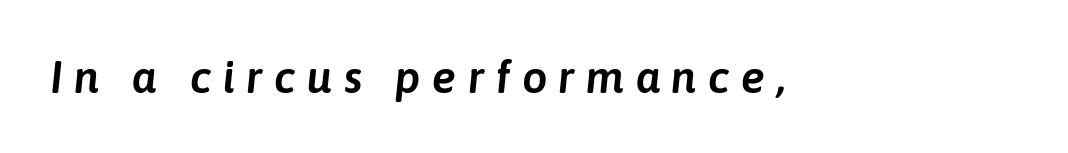
{"italic": "yes", "lean": "right", "slant_degrees": 6, "width": "normal", "stroke_contrast": "low", "x_height": "medium", "monospaced": "no", "underline": "no", "letter_spacing": "wide", "letter_spacing_em": 0.25, "glyph_px": 45}
